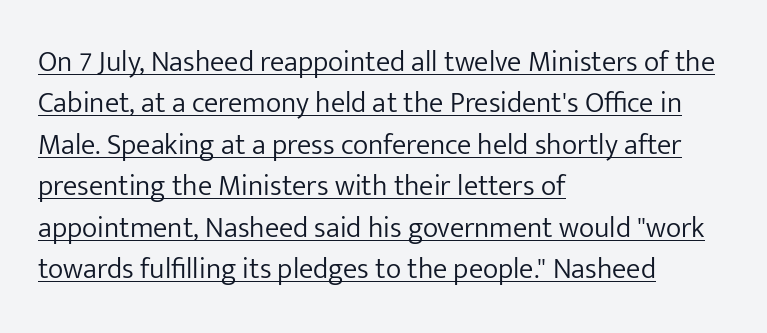
The image shows 29 px light sans-serif type, upright; set left-aligned, normal line spacing (1.43x), normal letter spacing, underlined; low stroke contrast and a medium x-height.
